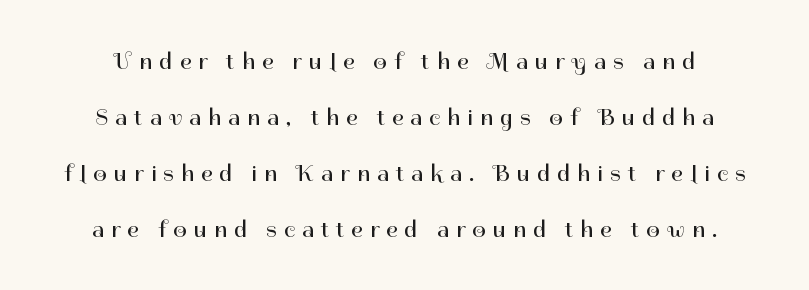
A typesetter would call this leading open, well beyond the default. Tracking value appears strongly positive — letters spread wide. Vertical strokes here are truly vertical. The cut favours lightness, reaching ordinary text weight at its darkest.
